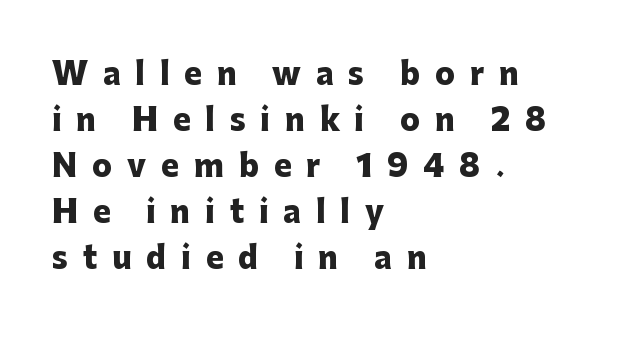
The space between consecutive lines is moderate. Looks like regular typesetting: each glyph gets only the width it needs. The type sits square on the baseline with zero lean. The strip under each line holds only bare page.
